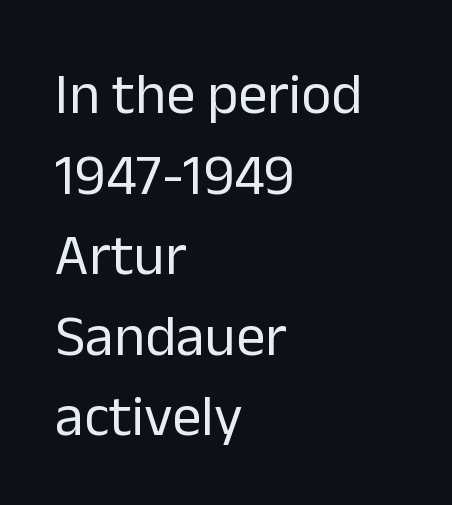
The letters stand upright; this is a roman face. Compared with a typical body face, this is equally light or lighter still. These lines keep a tight, regular rhythm from letter to letter. This block has exactly the height ordinary leading produces. You could not count columns in this text — the font is proportionally spaced. The area under the type is left untouched.
